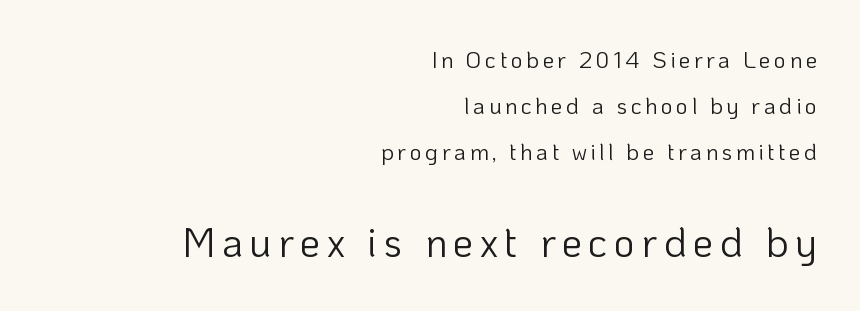
Q: Is the text bold? A: No.
Q: Is the text italic (slanted)? A: No, it is upright.
Q: Is the typeface a serif or a sans-serif typeface? A: Sans-serif.
Q: Is the text underlined? A: No.
Q: How is the paragraph aligned? A: Right-aligned.
Q: Is the spacing between lines tight, normal or loose? A: Loose.
Q: Which block of text is set in a larger size, the first (top) or the second (bottom)? A: The second (bottom) one.
Q: Width (condensed, normal, or wide)? A: Normal.
Q: Stroke contrast? A: Low.
Q: x-height? A: Medium.
Q: Monospaced? A: No.
